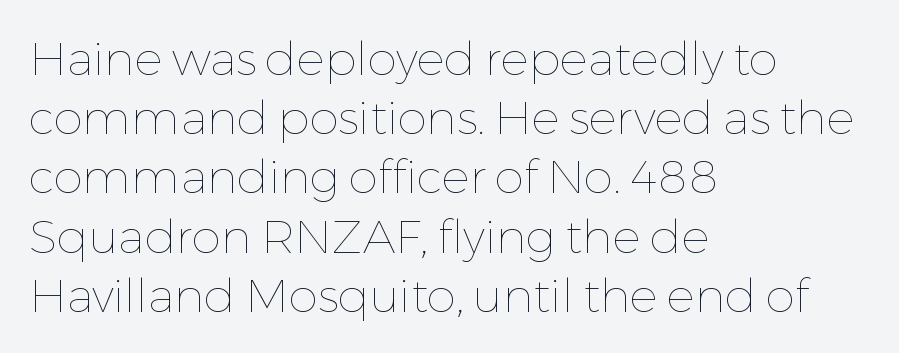
Q: Is the text bold? A: No.
Q: Is the text italic (slanted)? A: No, it is upright.
Q: Is the text underlined? A: No.
Q: How is the paragraph aligned? A: Left-aligned.
Q: Is the spacing between letters normal or unusually wide? A: Normal.
Q: Is the spacing between lines tight, normal or loose? A: Normal.
Q: Width (condensed, normal, or wide)? A: Normal.
Q: Stroke contrast? A: Low.
Q: x-height? A: Medium.
Q: Monospaced? A: No.
